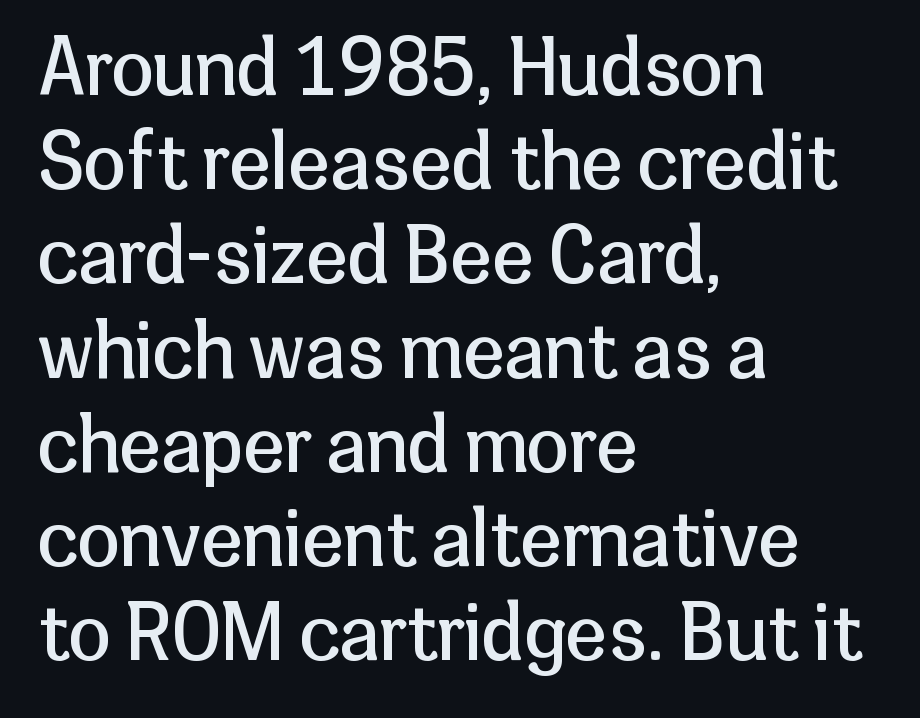
{"serif": "no", "italic": "no", "bold": "no", "weight": "regular", "width": "normal", "stroke_contrast": "low", "x_height": "medium", "monospaced": "no", "underline": "no", "align": "left", "line_spacing_ratio": 1.24, "letter_spacing": "normal", "letter_spacing_em": 0.0, "glyph_px": 76}
